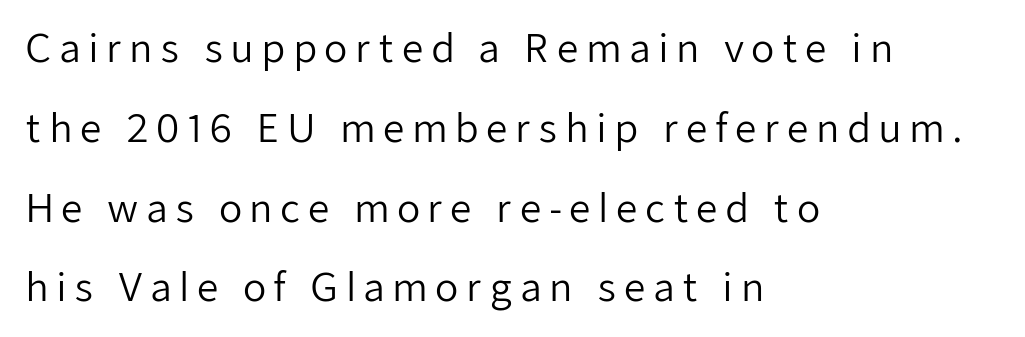
The image shows 38 px regular-weight sans-serif type, upright; set left-aligned, loose line spacing (2.1x), not underlined; low stroke contrast and a medium x-height.
